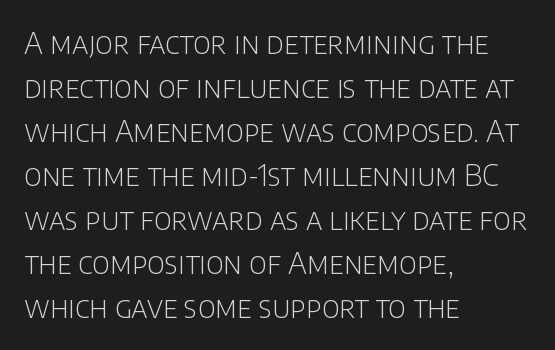
Q: Is the text bold? A: No.
Q: Is the text italic (slanted)? A: No, it is upright.
Q: Is the typeface a serif or a sans-serif typeface? A: Sans-serif.
Q: Is the text underlined? A: No.
Q: How is the paragraph aligned? A: Left-aligned.
Q: Is the spacing between letters normal or unusually wide? A: Normal.
Q: Is the spacing between lines tight, normal or loose? A: Normal.
Q: Width (condensed, normal, or wide)? A: Normal.
Q: Stroke contrast? A: Low.
Q: x-height? A: Large.
Q: Monospaced? A: No.
